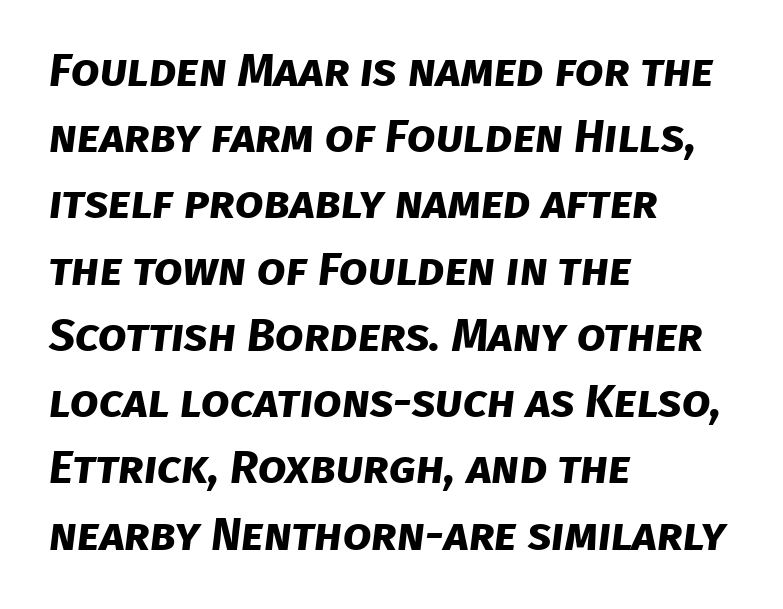
Thick stems and heavy bowls — unmistakably bold. This sample has the flowing, uneven cadence of proportional lettering. A student would call this left alignment; a typographer would say flush left, rag right. The face used here is rendered with its standard letterfit. Regarding leading, the lines here are spaced in the standard way. The area under the type is left untouched.
